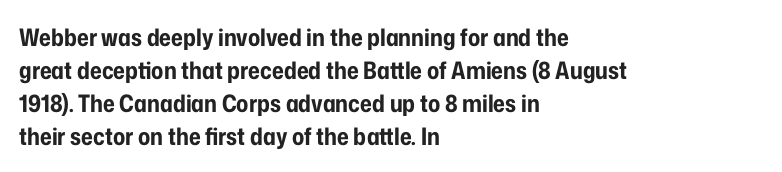
The tracking reads as untouched default to a designer's eye. Check the space under the baseline: it is left empty. The letters stand straight up with perfectly vertical stems. Each line starts at the same left margin while the right side varies. Weight check: bold — yes, fully. These lines sit exactly where default settings would place them.
